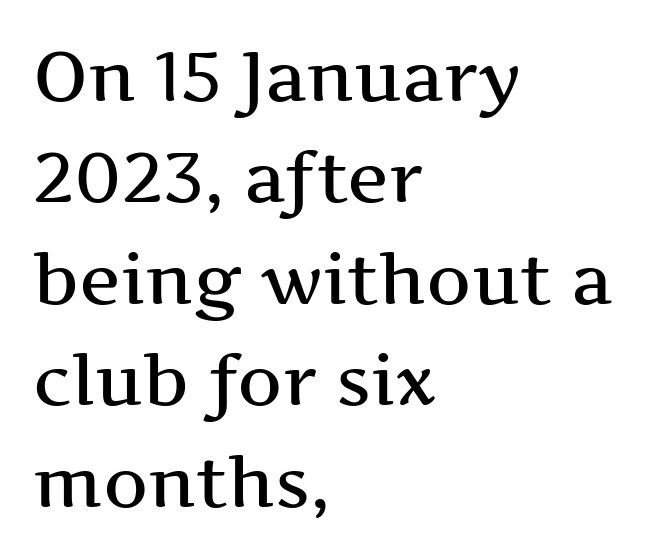
What kind of face is this? One with serifs. Quick note: interline space is typical. Posture: upright roman. The words here are not underlined. The passage shown has conventional tracking throughout.
